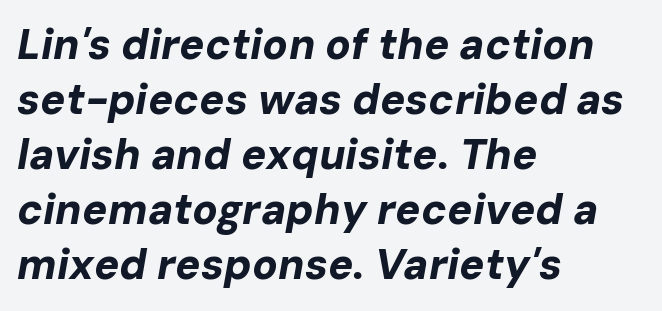
Q: Is the text bold? A: Yes.
Q: Is the text italic (slanted)? A: Yes, it leans right by about 10 degrees.
Q: Is the text underlined? A: No.
Q: How is the paragraph aligned? A: Left-aligned.
Q: Is the spacing between letters normal or unusually wide? A: Normal.
Q: Is the spacing between lines tight, normal or loose? A: Normal.
Q: Width (condensed, normal, or wide)? A: Normal.
Q: Stroke contrast? A: Low.
Q: x-height? A: Medium.
Q: Monospaced? A: No.
